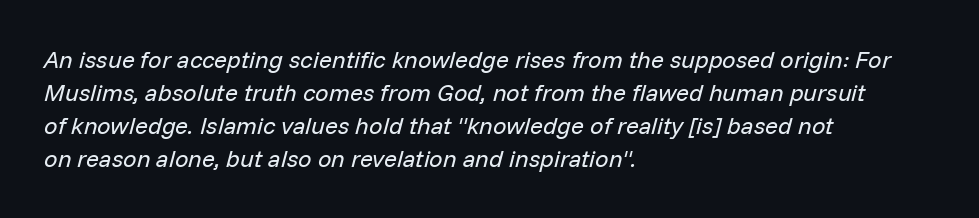
Caption: standard tracking, unaltered. Quick note: italic. Regarding leading, the lines here are spaced in the standard way. The baseline area is clear.
